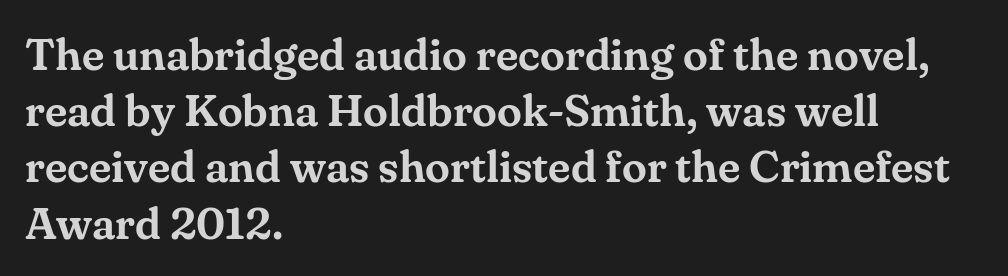
Spacing verdict: proportional, widths tailored to each character. Yep, those are serifs on the letters. The leading is moderate, giving the passage an even texture. Each line starts at the same left margin while the right side varies. Ordinary non-slanted type is in use. The specimen omits any rule beneath the text block's lines.
